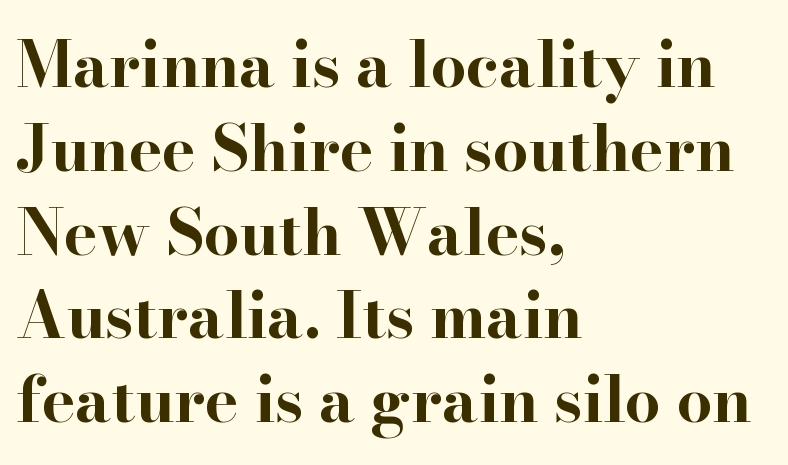
{"serif": "yes", "italic": "no", "bold": "yes", "weight": "bold", "width": "wide", "stroke_contrast": "high", "x_height": "small", "monospaced": "no", "underline": "no", "align": "left", "line_spacing": "normal", "line_spacing_ratio": 1.33, "letter_spacing": "normal", "letter_spacing_em": 0.0, "glyph_px": 63}
